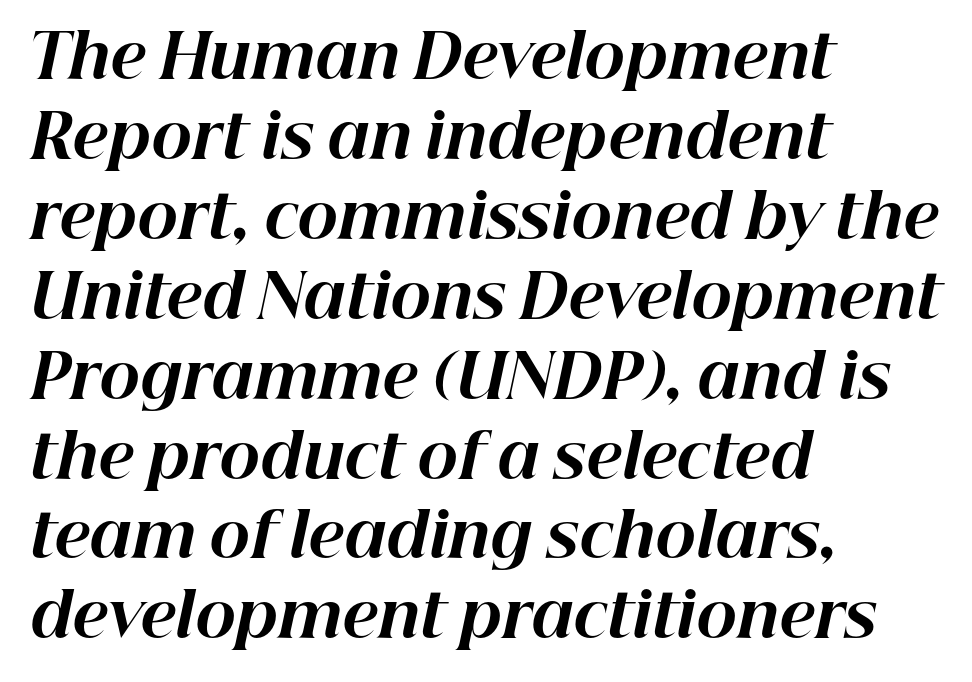
The image shows 61 px bold type, italic (leaning right); set left-aligned, normal line spacing (1.31x), normal letter spacing, not underlined; high stroke contrast and a medium x-height.
